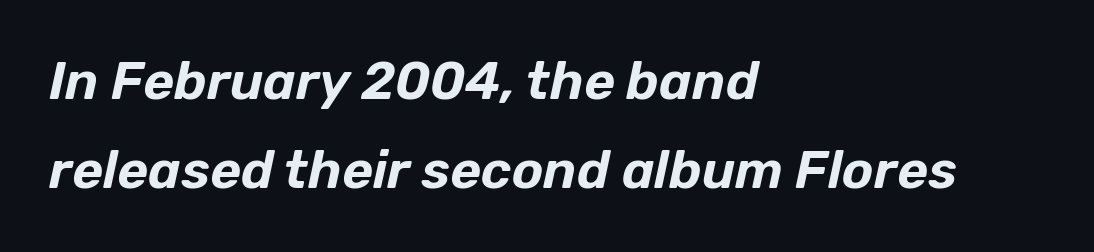
The image shows 53 px text type, italic (leaning right); set left-aligned, normal line spacing (1.68x), normal letter spacing, not underlined; low stroke contrast and a medium x-height.
